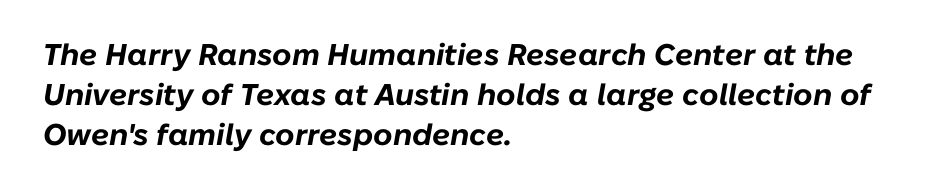
The image shows 30 px bold type, italic (leaning right); set left-aligned, normal line spacing (1.34x), normal letter spacing, not underlined; low stroke contrast and a medium x-height.
